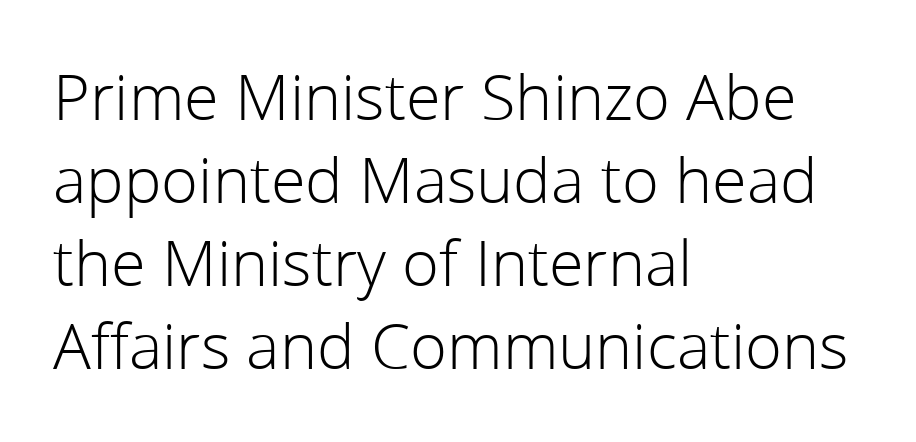
Varying glyph widths throughout — classic text-font behaviour. Does the copy run flush right? No — it runs flush left. Interline gaps are of average width in this sample. The glyphs in this specimen are sans serif. The zone under the glyphs is completely vacant.
